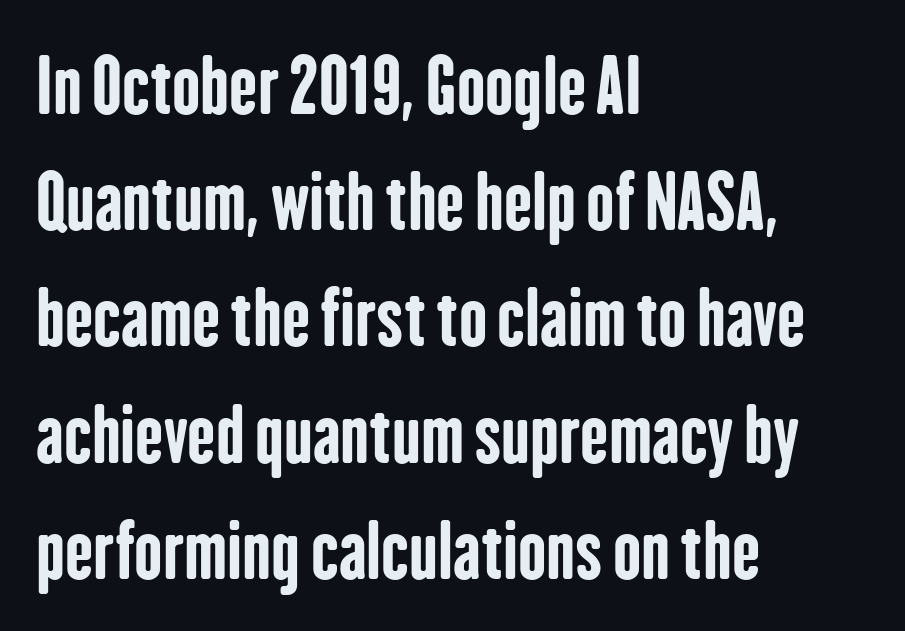
The image shows 75 px bold, condensed sans-serif type, upright; set left-aligned, normal line spacing (1.55x), normal letter spacing, not underlined; low stroke contrast and a medium x-height.
